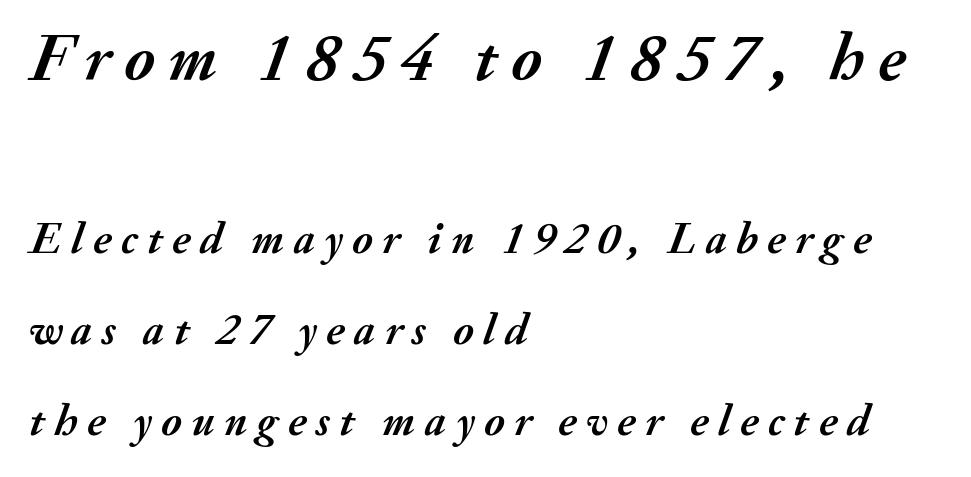
You can tell it's italic because the verticals aren't actually vertical. Each row of text sits above clean, open space. Characters follow at a spacing far wider than the type designer built in. Horizontal bands of white between lines are thick stripes. The passage shown is typed in a proportional face where columns would drift. One-word summary of the alignment: left.
